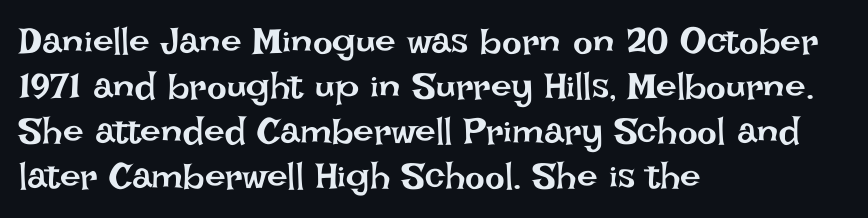
Q: Is the text bold? A: No.
Q: Is the text italic (slanted)? A: No, it is upright.
Q: Is the text underlined? A: No.
Q: How is the paragraph aligned? A: Left-aligned.
Q: Is the spacing between letters normal or unusually wide? A: Normal.
Q: Width (condensed, normal, or wide)? A: Normal.
Q: Stroke contrast? A: Low.
Q: x-height? A: Large.
Q: Monospaced? A: No.
